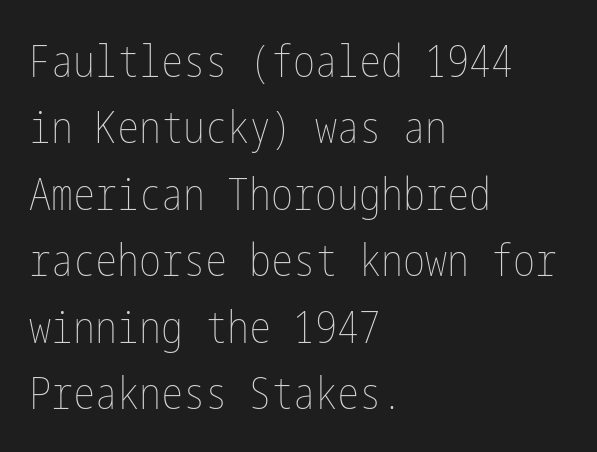
The lines in this sample share a left origin and differ only in where they stop. The lettering stays uniformly vertical, giving the passage a roman look. Just letters on the line, the space beneath them empty. The rendering keeps characters at their native spacing. Regular leading. Stroke thickness stays within the range of a standard reading face or lighter.
